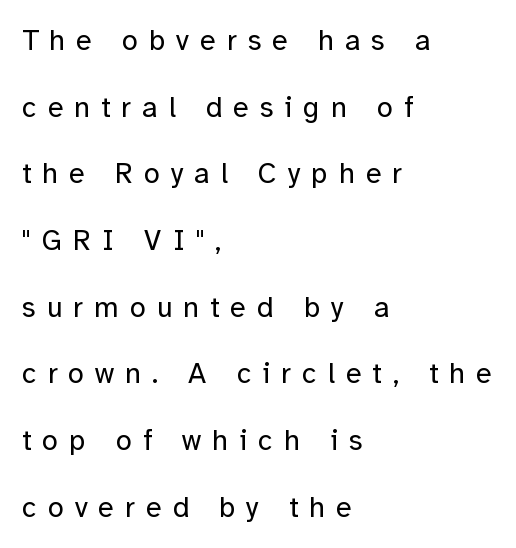
Q: Is the text bold? A: No.
Q: Is the text italic (slanted)? A: No, it is upright.
Q: Is the typeface a serif or a sans-serif typeface? A: Sans-serif.
Q: Is the text underlined? A: No.
Q: How is the paragraph aligned? A: Left-aligned.
Q: Is the spacing between letters normal or unusually wide? A: Unusually wide.
Q: Is the spacing between lines tight, normal or loose? A: Loose.
Q: Width (condensed, normal, or wide)? A: Normal.
Q: Stroke contrast? A: Low.
Q: x-height? A: Medium.
Q: Monospaced? A: No.
